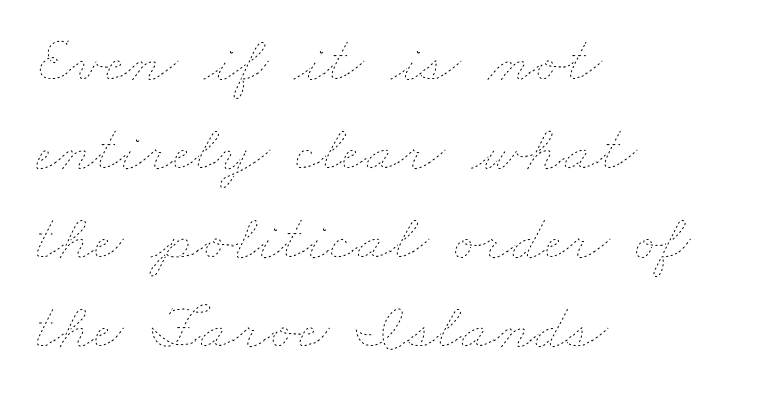
The passage shown is typed in a proportional face where columns would drift. Caption: multi-line text, flush left, ragged right. Glance below the letters and you will spot only blank space. You could call the tracking neutral — neither tight nor loose. Baseline-to-baseline distance is the conventional proportion of letter height.
